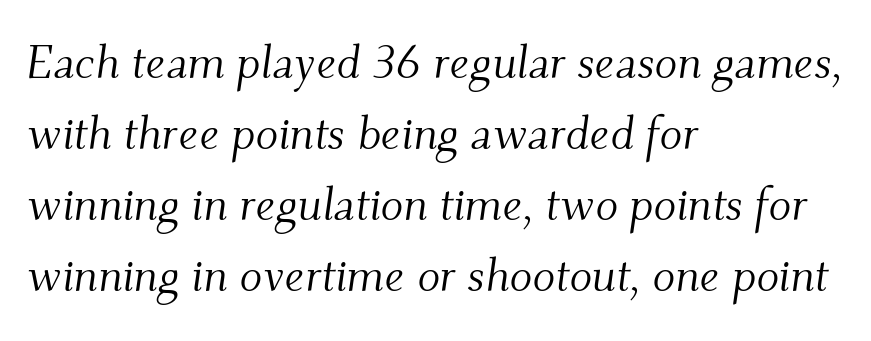
The image shows 47 px light serif type, italic (leaning right); set left-aligned, normal line spacing (1.51x), normal letter spacing, not underlined; medium stroke contrast and a small x-height.
